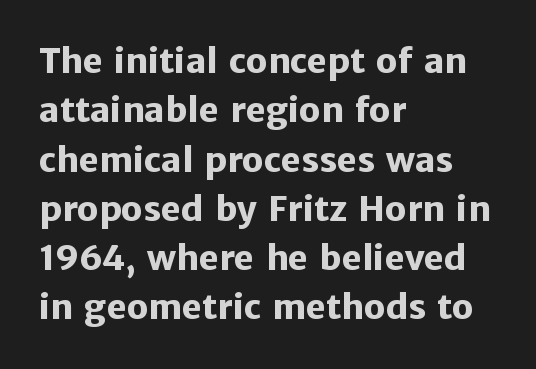
These lines carry a lot of weight — the face is fully bold. The glyphs in this specimen are sans serif. These lines are set flush left with a ragged right edge. Posture: straight, roman, zero tilt. Lines of text with bare space underneath. Short note: letters normally spaced.
